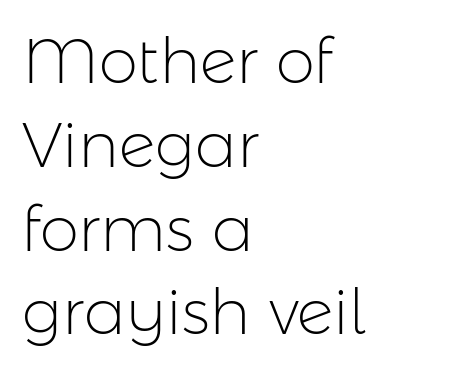
These lines are set flush left with a ragged right edge. Underline: absent. Standard letterfit; no display-style spreading of the glyphs. The face used here is a sans, in the tradition of grotesques and geometrics.
